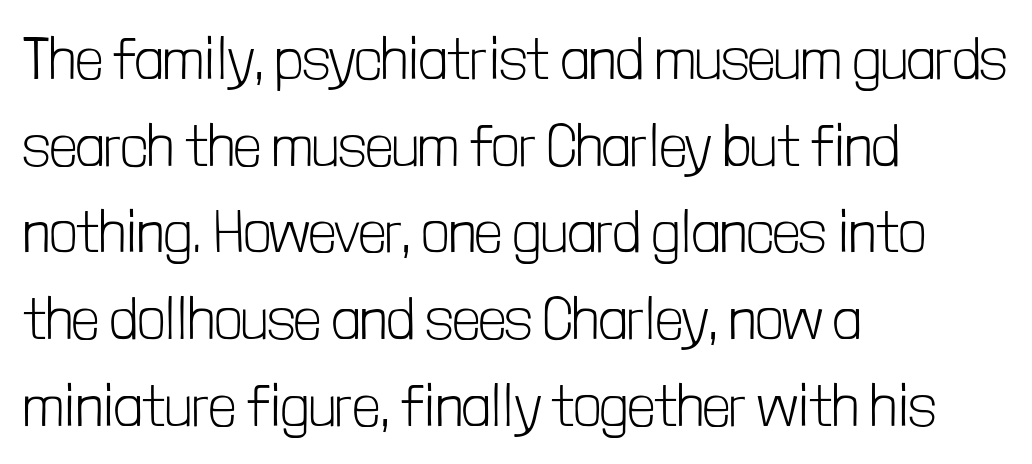
Designer's note — italics off, roman on. Unmarked baselines from the first word to the last. Is the block centered? No — it sits flush against the left margin. Heaviness? Minimal to ordinary, like unemphasized prose. Is this a fixed-width face? No — the glyphs have proportional, varying widths.
